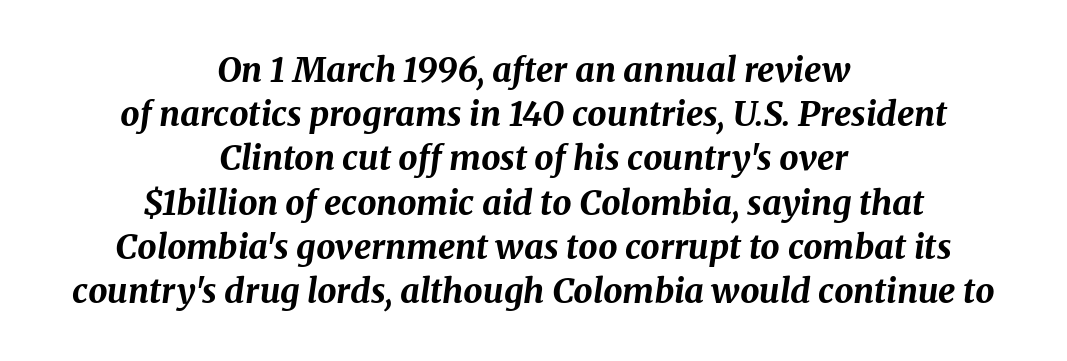
The image shows 34 px bold type, italic (leaning right); set centered, normal line spacing (1.3x), normal letter spacing, not underlined; medium stroke contrast and a medium x-height.
